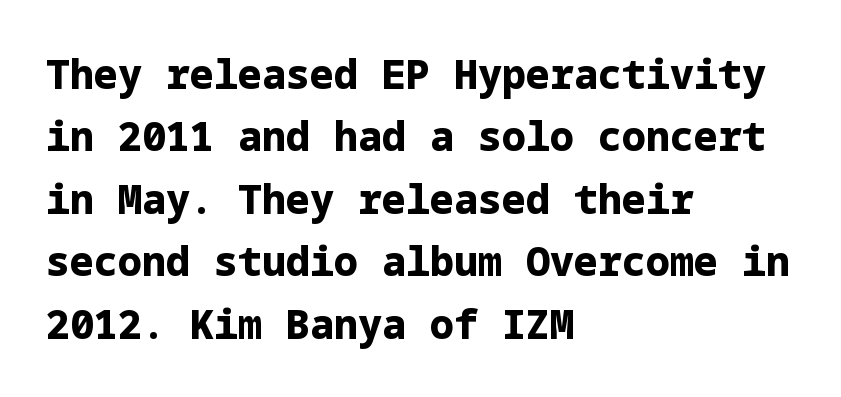
These lines keep a tight, regular rhythm from letter to letter. The paragraph shown leans on its left margin. Notice how descenders clear the ascenders below comfortably — that's standard leading. This sample uses an upright cut, with every glyph sitting square on the baseline. Serif or sans? Sans — the stroke terminals are bare.
